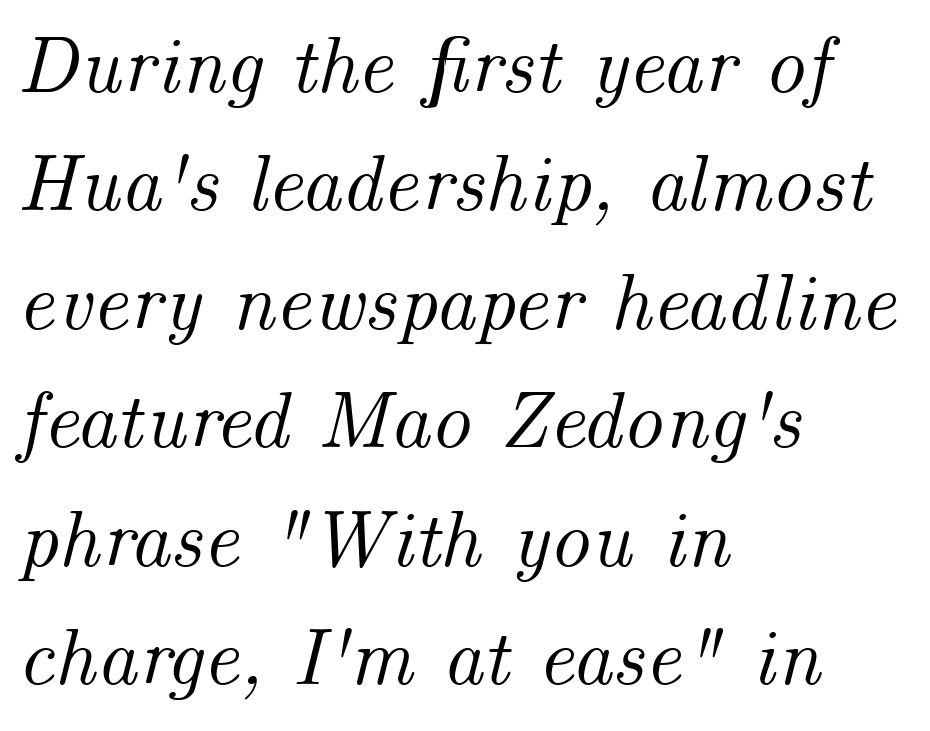
The image shows 80 px text type, italic (leaning right); set left-aligned, normal line spacing (1.48x), normal letter spacing, not underlined; medium stroke contrast and a small x-height.
